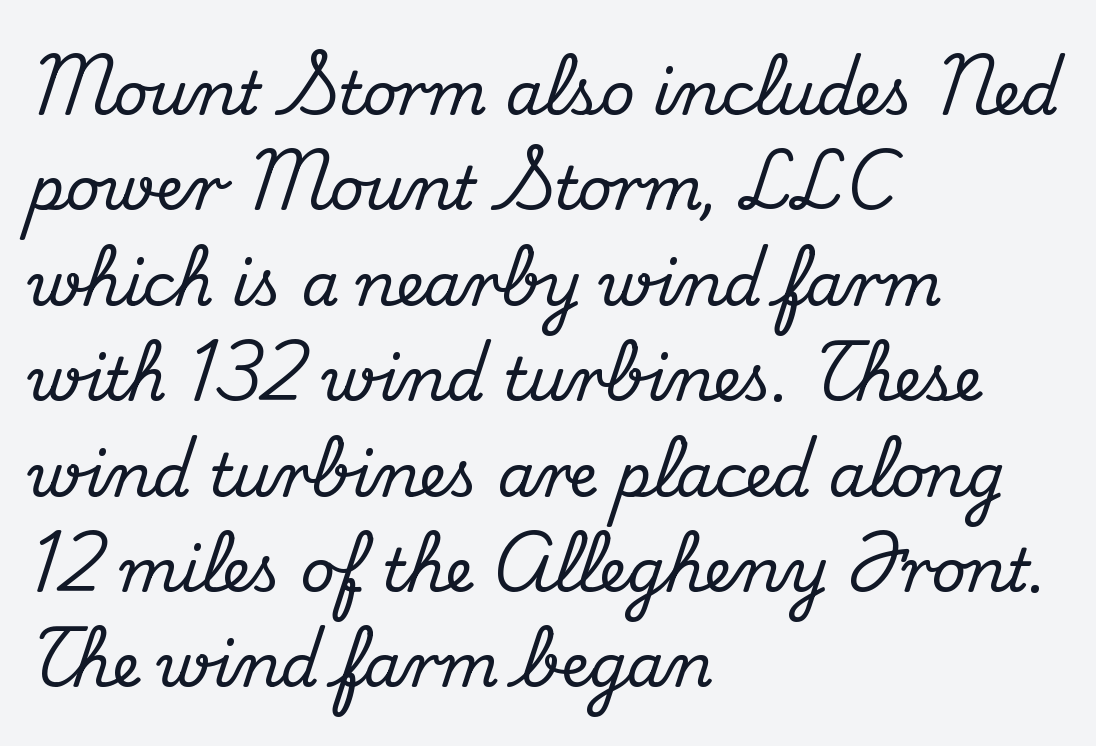
Short and long lines alike share a common starting point at left. Quick note: underline off. The rows are spaced the way most documents space them.
